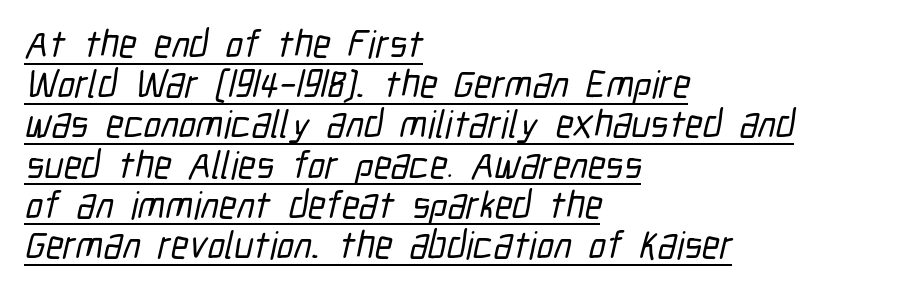
The image shows 39 px condensed sans-serif type; set left-aligned, tight line spacing (1.03x), normal letter spacing, underlined; low stroke contrast and a medium x-height.
